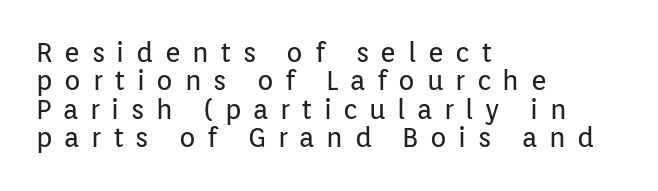
{"italic": "no", "bold": "no", "underline": "no", "align": "left", "line_spacing": "tight", "line_spacing_ratio": 1.05, "letter_spacing": "wide", "letter_spacing_em": 0.43, "glyph_px": 27}
